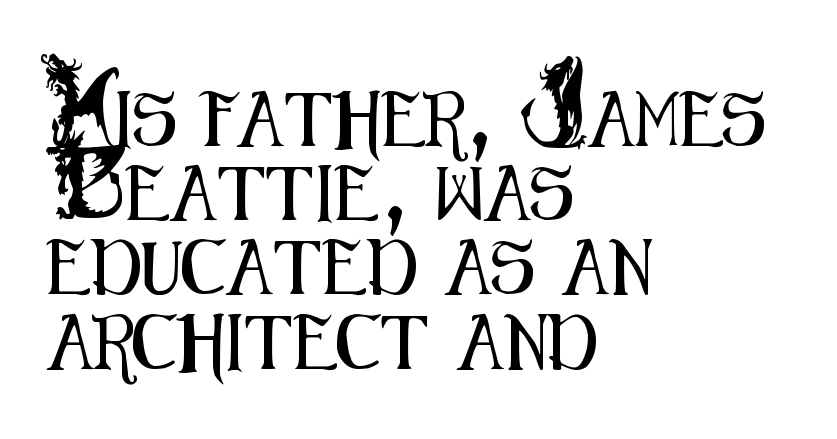
The space between consecutive lines is moderate. Posture: straight, roman, zero tilt. A bare baseline throughout the passage. Classification — sans serif. Notice how the passage keeps a crisp vertical edge on the left only.
